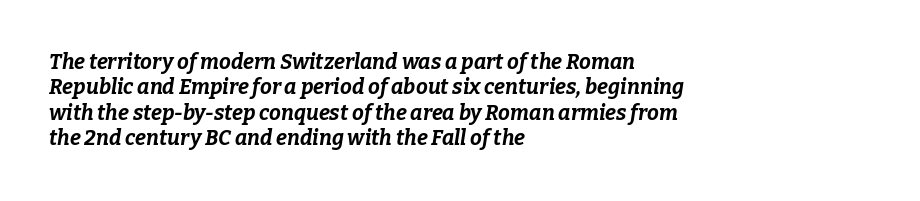
{"italic": "yes", "lean": "right", "slant_degrees": 9, "bold": "yes", "underline": "no", "align": "left", "line_spacing_ratio": 1.21, "letter_spacing": "normal", "letter_spacing_em": 0.0, "glyph_px": 21}
